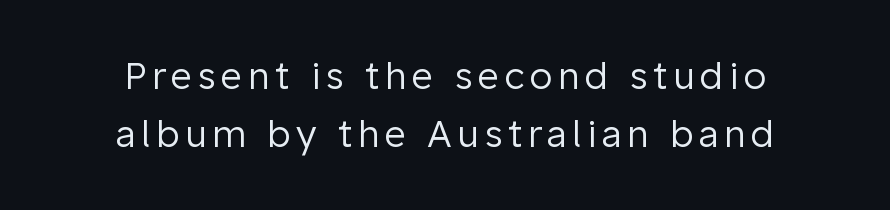
Q: Is the text bold? A: No.
Q: Is the text italic (slanted)? A: No, it is upright.
Q: Is the typeface a serif or a sans-serif typeface? A: Sans-serif.
Q: Is the text underlined? A: No.
Q: How is the paragraph aligned? A: Centered.
Q: Is the spacing between lines tight, normal or loose? A: Normal.
Q: Width (condensed, normal, or wide)? A: Normal.
Q: Stroke contrast? A: Low.
Q: x-height? A: Medium.
Q: Monospaced? A: No.
